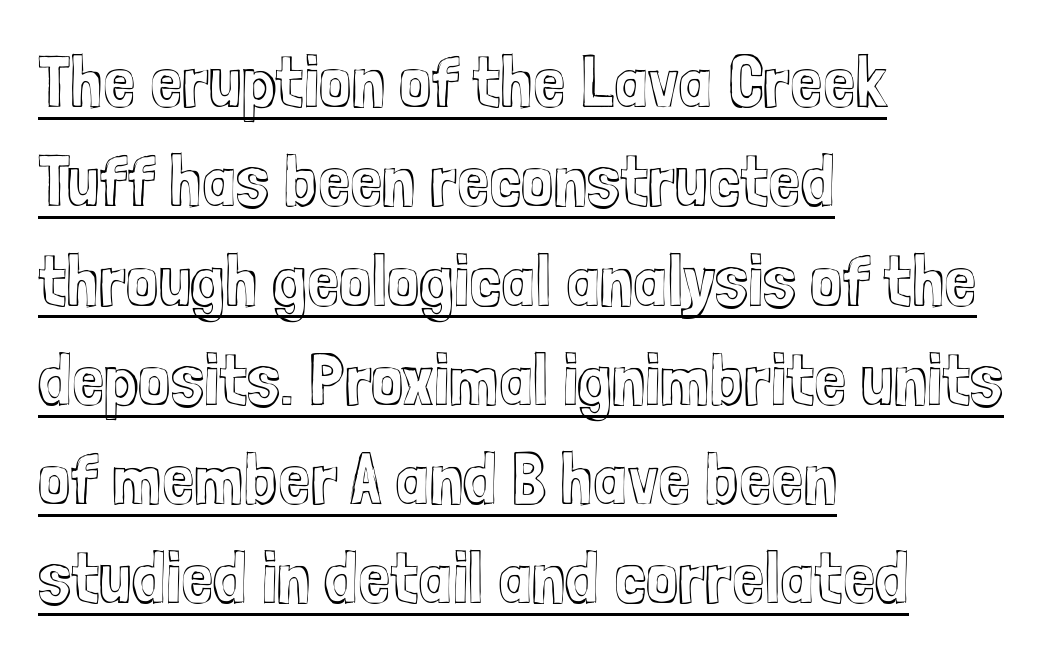
The image shows 73 px condensed type, upright; set left-aligned, normal line spacing (1.36x), normal letter spacing, underlined; a medium x-height.
